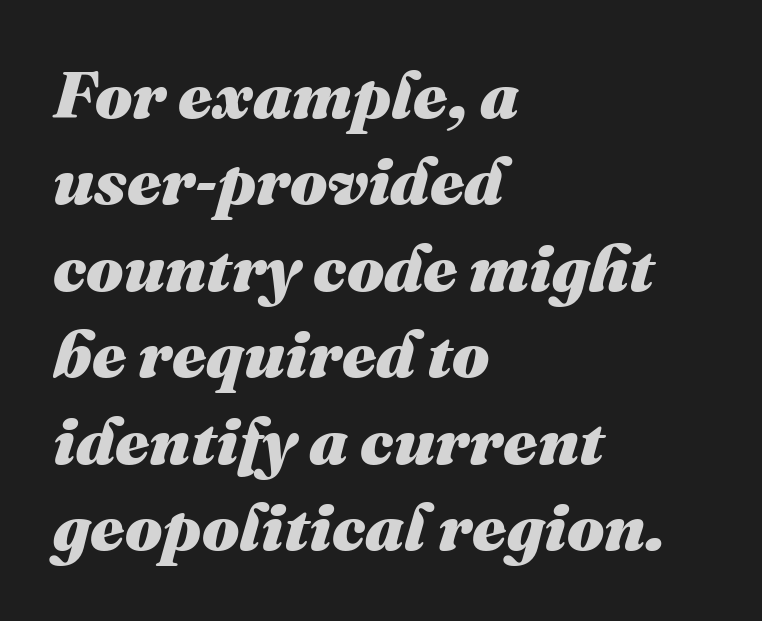
Q: Is the text bold? A: Yes.
Q: Is the text italic (slanted)? A: Yes, it leans right by about 16 degrees.
Q: Is the text underlined? A: No.
Q: How is the paragraph aligned? A: Left-aligned.
Q: Is the spacing between letters normal or unusually wide? A: Normal.
Q: Is the spacing between lines tight, normal or loose? A: Normal.
Q: Width (condensed, normal, or wide)? A: Normal.
Q: Stroke contrast? A: Medium.
Q: x-height? A: Medium.
Q: Monospaced? A: No.
